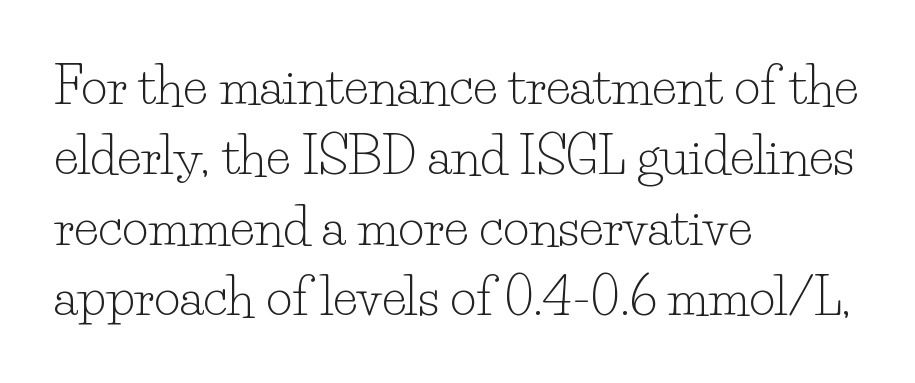
Characters follow at the spacing the type designer built in. Leading: standard. Caption: multi-line text, flush left, ragged right. Character widths vary here, with narrow letters taking less room than wide ones. Compared with a typical body face, this is equally light or lighter still. Small tapered or slab feet sit at the stroke ends, so this counts as serif.
